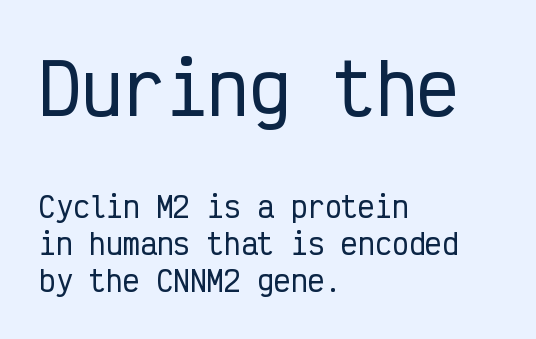
Q: Is the text italic (slanted)? A: No, it is upright.
Q: Is the typeface a serif or a sans-serif typeface? A: Sans-serif.
Q: Is the text underlined? A: No.
Q: How is the paragraph aligned? A: Left-aligned.
Q: Is the spacing between letters normal or unusually wide? A: Normal.
Q: Is the spacing between lines tight, normal or loose? A: Normal.
Q: Which block of text is set in a larger size, the first (top) or the second (bottom)? A: The first (top) one.
Q: Width (condensed, normal, or wide)? A: Condensed.
Q: Stroke contrast? A: Low.
Q: x-height? A: Medium.
Q: Monospaced? A: Yes.
